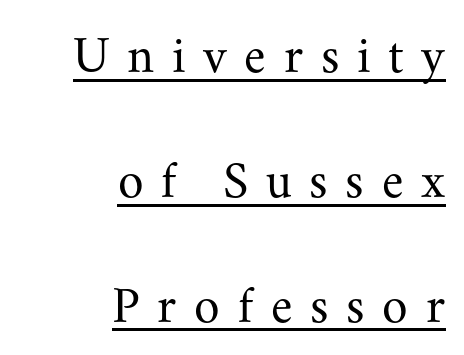
The image shows 52 px regular-weight serif type, upright; set right-aligned, loose line spacing (2.4x), unusually wide letter spacing (+0.34 em), underlined; medium stroke contrast and a small x-height.
